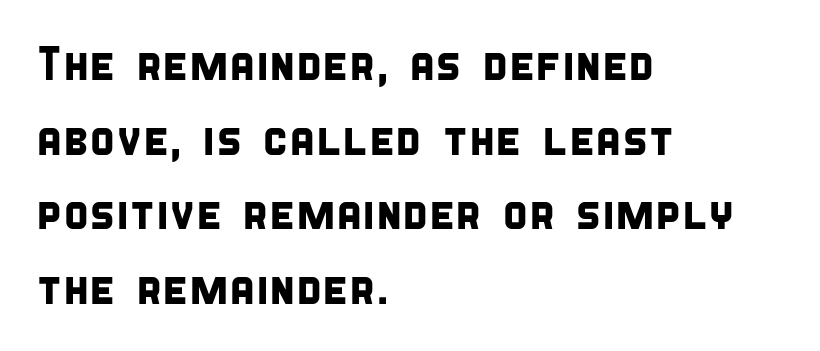
{"serif": "no", "width": "condensed", "stroke_contrast": "low", "x_height": "large", "monospaced": "no", "underline": "no", "align": "left", "line_spacing": "normal", "line_spacing_ratio": 1.59, "letter_spacing": "normal", "letter_spacing_em": 0.0, "glyph_px": 47}
